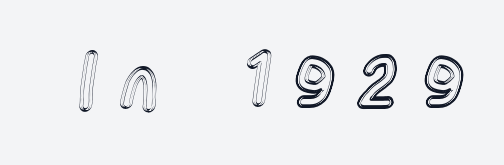
Q: Is the text italic (slanted)? A: Yes.
Q: Is the text underlined? A: No.
Q: Is the spacing between letters normal or unusually wide? A: Unusually wide.
Q: Width (condensed, normal, or wide)? A: Condensed.
Q: x-height? A: Medium.
Q: Monospaced? A: No.
